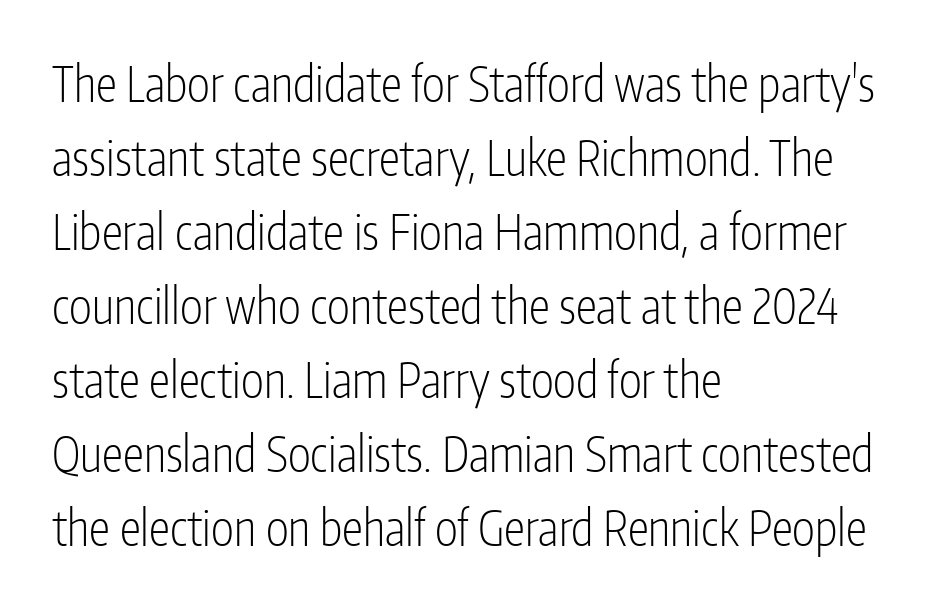
Letters have the restrained weight of plain body copy at most. The leading is moderate, giving the passage an even texture. Honestly, the letter spacing is just normal — you wouldn't notice it. If you drew a line through each stem, it would be perfectly vertical.
